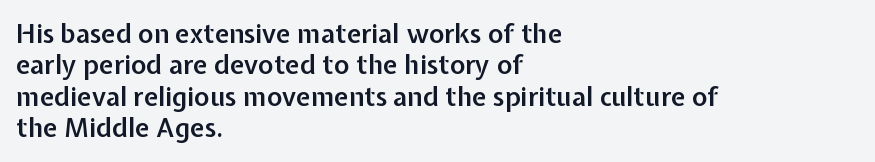
Q: Is the text bold? A: Semi-bold.
Q: Is the text italic (slanted)? A: No, it is upright.
Q: Is the text underlined? A: No.
Q: How is the paragraph aligned? A: Left-aligned.
Q: Is the spacing between letters normal or unusually wide? A: Normal.
